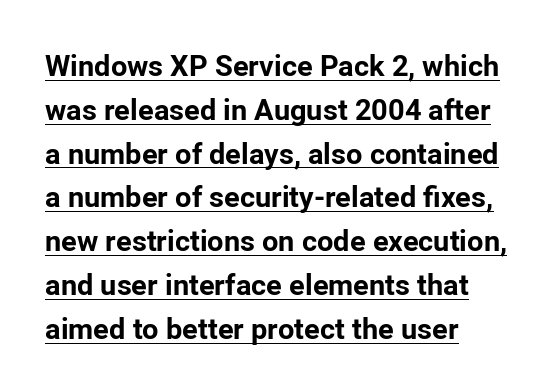
Typeset ragged right — the left edge is the straight one. The space between consecutive lines is moderate. A typographer would call this underscored text. Looks like regular typesetting: each glyph gets only the width it needs.
